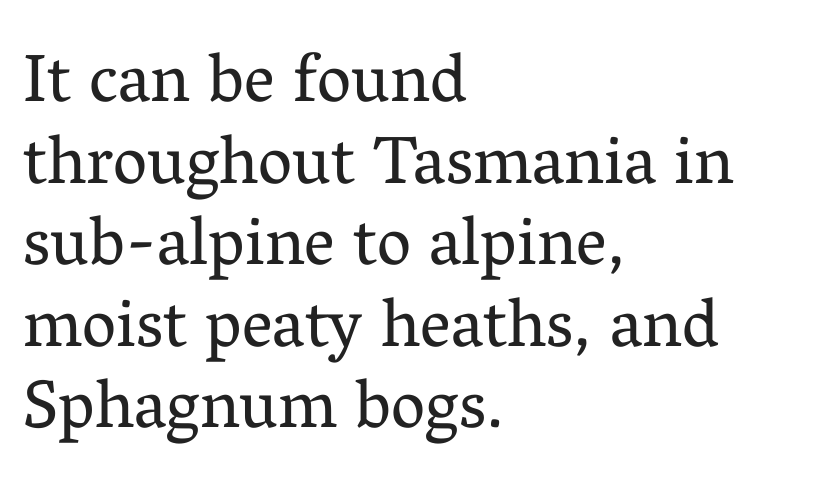
{"serif": "yes", "italic": "no", "bold": "no", "weight": "regular", "width": "normal", "stroke_contrast": "medium", "x_height": "medium", "monospaced": "no", "underline": "no", "align": "left", "line_spacing_ratio": 1.2, "letter_spacing": "normal", "letter_spacing_em": 0.0, "glyph_px": 68}
